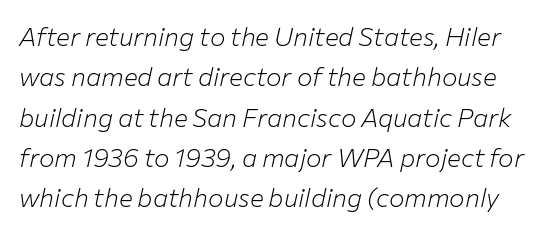
In terms of letterspacing, this is plain default setting. Slanted lettering throughout. Check the space under the baseline: it is left empty. The passage shown is not bold in any degree. Honestly, the row spacing looks completely unremarkable.
